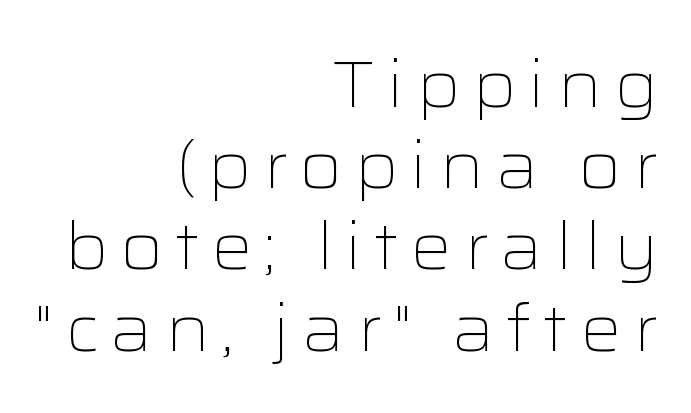
Q: Is the text bold? A: No.
Q: Is the text italic (slanted)? A: No, it is upright.
Q: Is the typeface a serif or a sans-serif typeface? A: Sans-serif.
Q: Is the text underlined? A: No.
Q: How is the paragraph aligned? A: Right-aligned.
Q: Is the spacing between lines tight, normal or loose? A: Normal.
Q: Width (condensed, normal, or wide)? A: Wide.
Q: Stroke contrast? A: Low.
Q: x-height? A: Medium.
Q: Monospaced? A: No.
